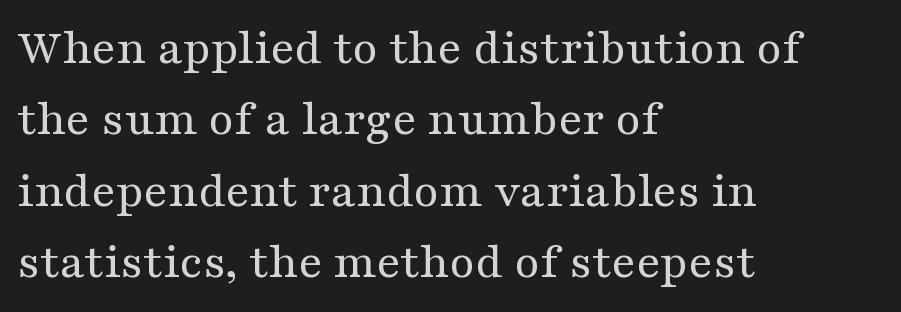
{"serif": "yes", "italic": "no", "bold": "no", "weight": "regular", "width": "wide", "stroke_contrast": "medium", "x_height": "medium", "monospaced": "no", "underline": "no", "align": "left", "line_spacing": "normal", "line_spacing_ratio": 1.4, "letter_spacing": "normal", "letter_spacing_em": 0.0, "glyph_px": 51}
